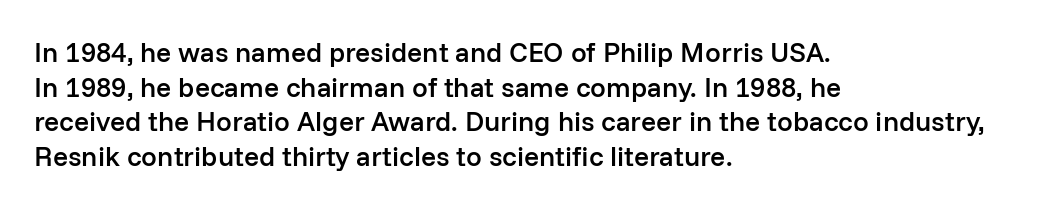
The specimen omits any rule beneath the text block's lines. The letters advance in unequal steps, a hallmark of proportional type. When letters stand straight like this, we call the style roman or upright. Heft: intermediate — a semibold.
